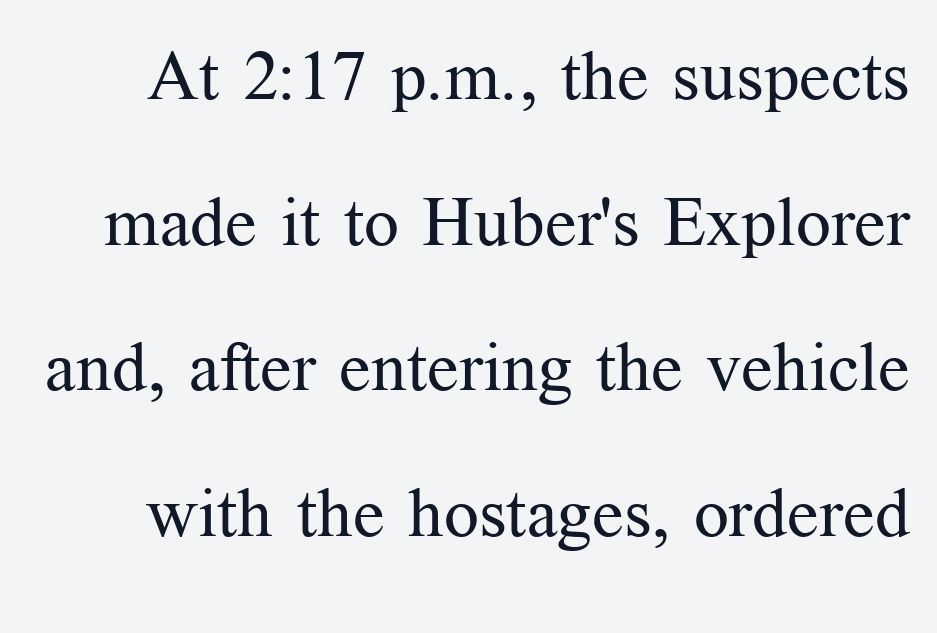
This sample uses plain, unmodified letter spacing. The face used here is proportionally spaced, like ordinary book or web type. The designer went with a serif here, giving each stem small feet. In terms of leading, this rendering errs on the spacious side.
